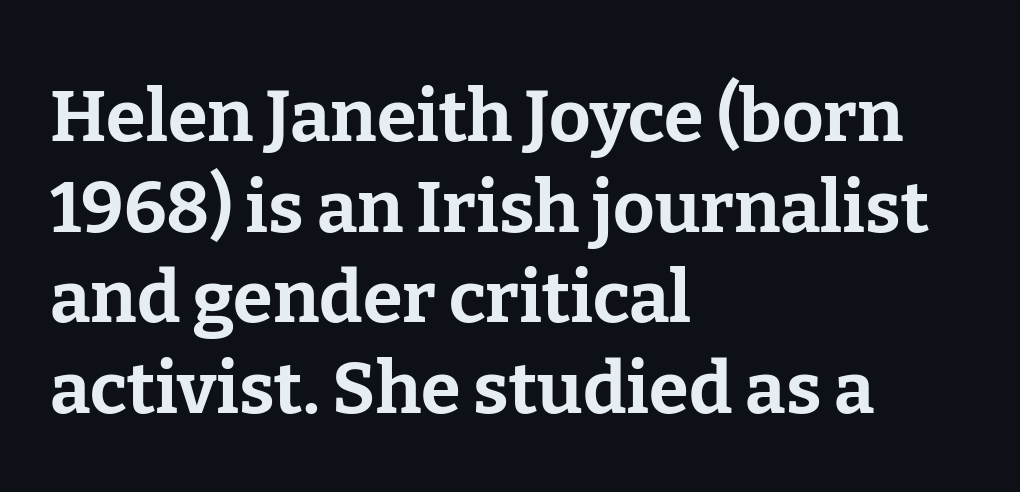
The paragraph has a hard left edge and a soft right edge. Character widths vary here, with narrow letters taking less room than wide ones. The horizontal fit of the characters is conventional and even. Note: serifs present on the glyphs.
